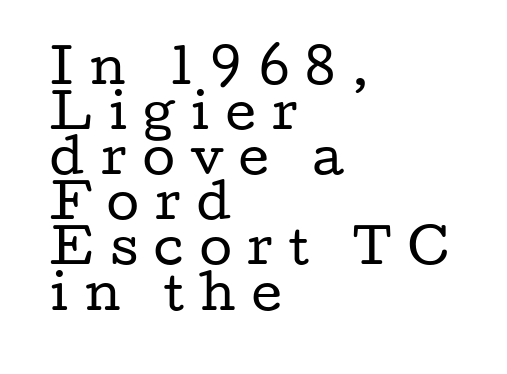
Q: Is the text bold? A: No.
Q: Is the text italic (slanted)? A: No, it is upright.
Q: Is the typeface a serif or a sans-serif typeface? A: Serif.
Q: Is the text underlined? A: No.
Q: How is the paragraph aligned? A: Left-aligned.
Q: Is the spacing between letters normal or unusually wide? A: Unusually wide.
Q: Is the spacing between lines tight, normal or loose? A: Tight.
Q: Width (condensed, normal, or wide)? A: Wide.
Q: Stroke contrast? A: Low.
Q: x-height? A: Medium.
Q: Monospaced? A: No.
